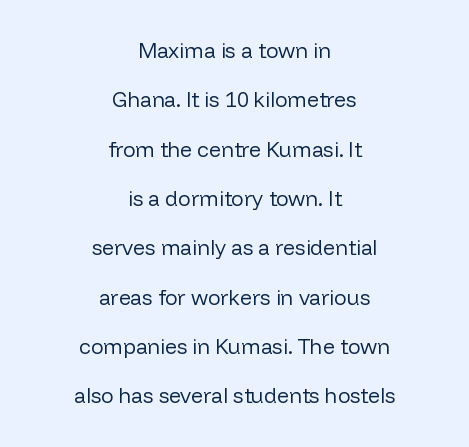
Q: Is the text bold? A: No.
Q: Is the text italic (slanted)? A: No, it is upright.
Q: Is the text underlined? A: No.
Q: How is the paragraph aligned? A: Centered.
Q: Is the spacing between letters normal or unusually wide? A: Normal.
Q: Is the spacing between lines tight, normal or loose? A: Loose.
